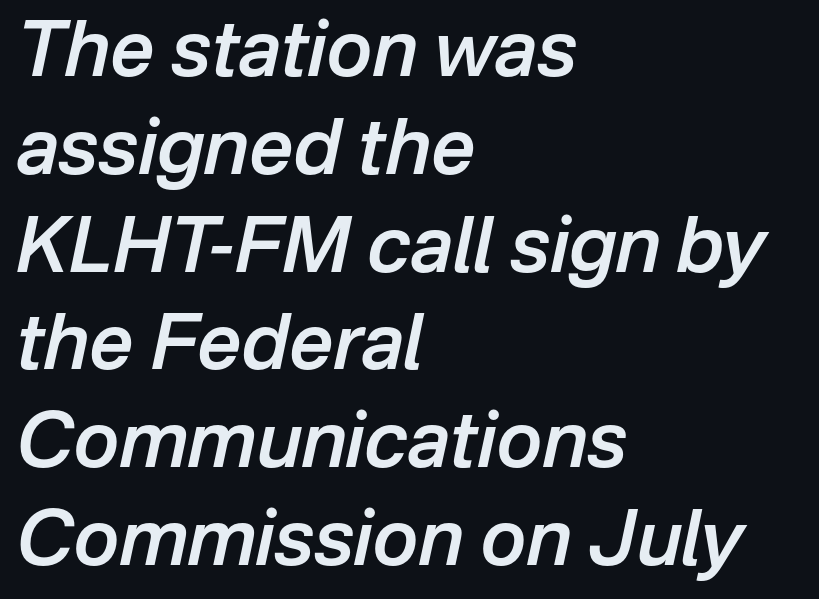
{"italic": "yes", "lean": "right", "slant_degrees": 12, "bold": "semi", "weight": "semibold", "width": "normal", "stroke_contrast": "low", "x_height": "medium", "monospaced": "no", "underline": "no", "align": "left", "line_spacing": "normal", "line_spacing_ratio": 1.27, "letter_spacing": "normal", "letter_spacing_em": 0.0, "glyph_px": 77}
